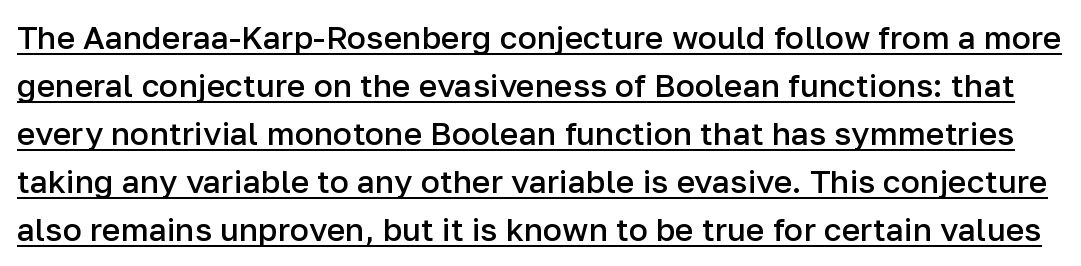
{"serif": "no", "italic": "no", "bold": "semi", "weight": "semibold", "width": "normal", "stroke_contrast": "low", "x_height": "medium", "monospaced": "no", "underline": "yes", "line_spacing": "normal", "line_spacing_ratio": 1.5, "letter_spacing": "normal", "letter_spacing_em": 0.0, "glyph_px": 32}
